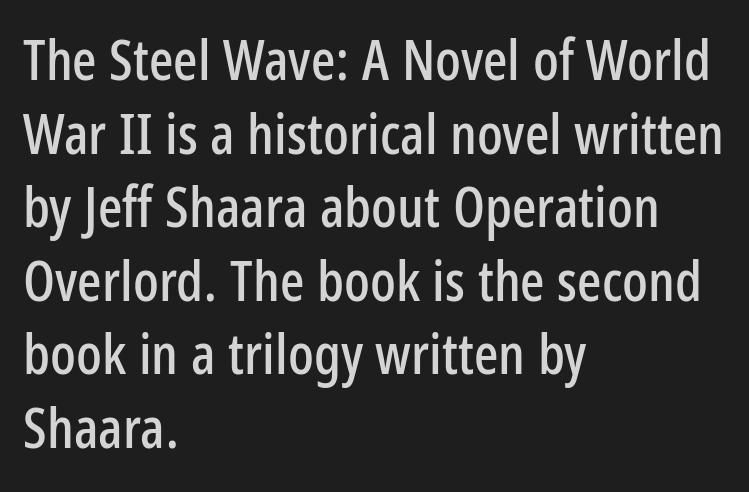
The space beneath each line is pristine and unruled. Vertical strokes here are truly vertical. Does the leading feel generous? No, just average. Caption: standard tracking, unaltered. Left-aligned paragraph, ragged on the right. Classification — sans serif.
